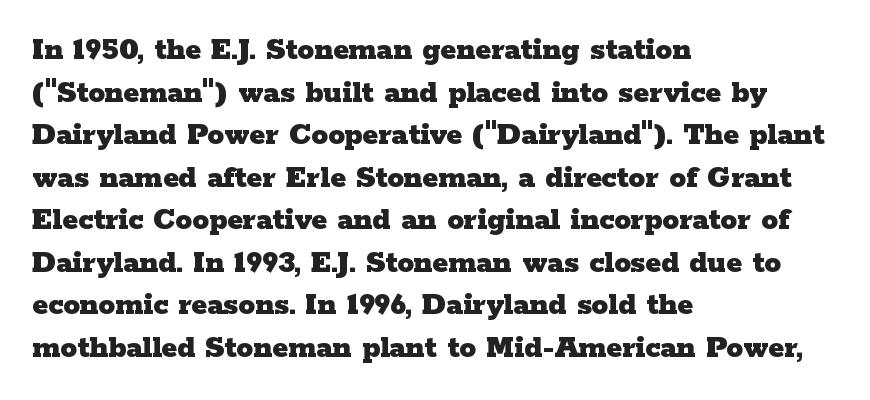
Q: Is the text bold? A: Yes.
Q: Is the text italic (slanted)? A: No, it is upright.
Q: Is the typeface a serif or a sans-serif typeface? A: Serif.
Q: Is the text underlined? A: No.
Q: How is the paragraph aligned? A: Left-aligned.
Q: Is the spacing between letters normal or unusually wide? A: Normal.
Q: Is the spacing between lines tight, normal or loose? A: Normal.
Q: Width (condensed, normal, or wide)? A: Wide.
Q: Stroke contrast? A: Low.
Q: x-height? A: Medium.
Q: Monospaced? A: No.
